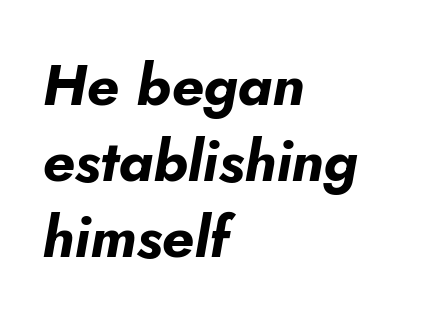
The image shows 58 px bold type, italic (leaning right); set left-aligned, normal line spacing (1.31x), normal letter spacing, not underlined; low stroke contrast and a small x-height.
